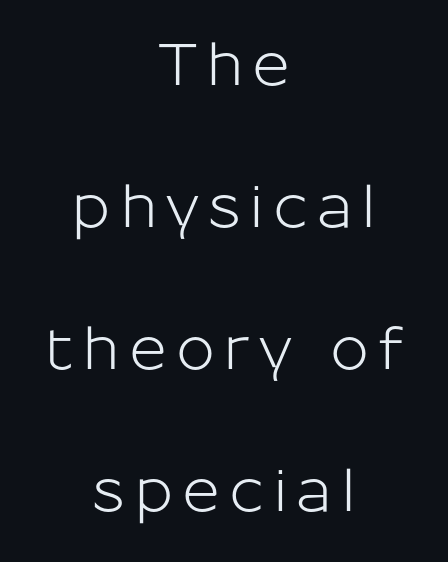
Ascenders rise straight up at ninety degrees. The typeface chosen for these lines omits serifs. This rendering uses center alignment, leaving both contours irregular but symmetric. The block of text is sparse from top to bottom, with ample space between rows. Proportional: the letters do not fall into vertical columns.
